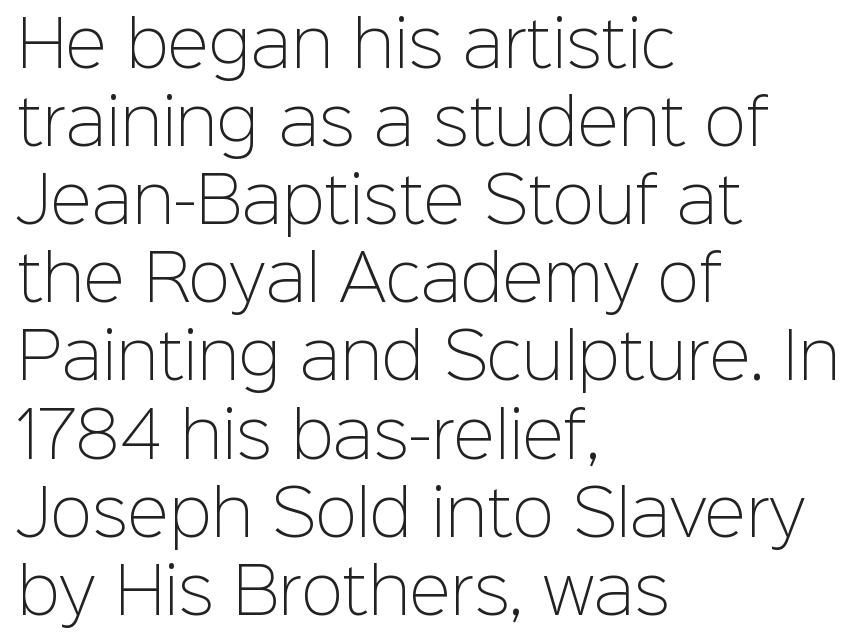
Short note: letters normally spaced. The lines sit at an ordinary, default distance from one another. Is this a fixed-width face? No — the glyphs have proportional, varying widths. Heaviness? Minimal to ordinary, like unemphasized prose. The space directly below the letters is spotless.
